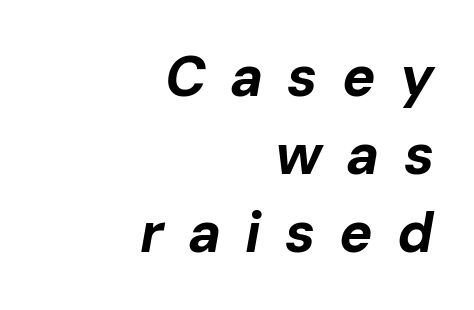
Leading: standard. The glyphs are unaccompanied by any horizontal stroke below them. This sample uses an oblique cut, with every glyph tilted off the vertical. Emphasis by weight is at full strength: bold. Varying glyph widths throughout — classic text-font behaviour.
